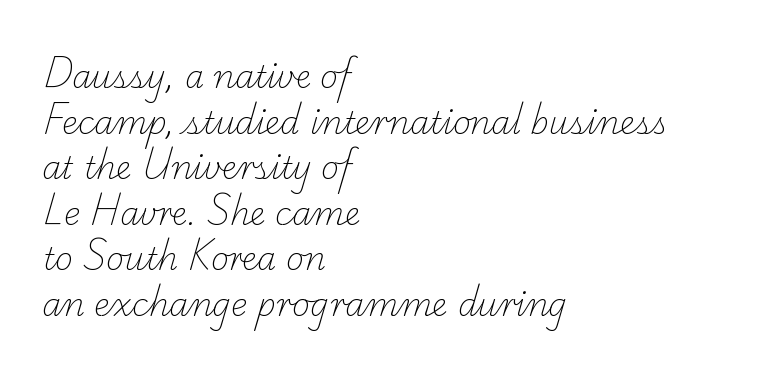
The specimen omits any rule beneath the text block's lines. Typeset ragged right — the left edge is the straight one. Inter-character spacing is left at the font's built-in metrics. These lines are composed in type with serifs. The rendering uses natural spacing where letterforms have individual widths. The vertical gap from one line to the next is medium.
